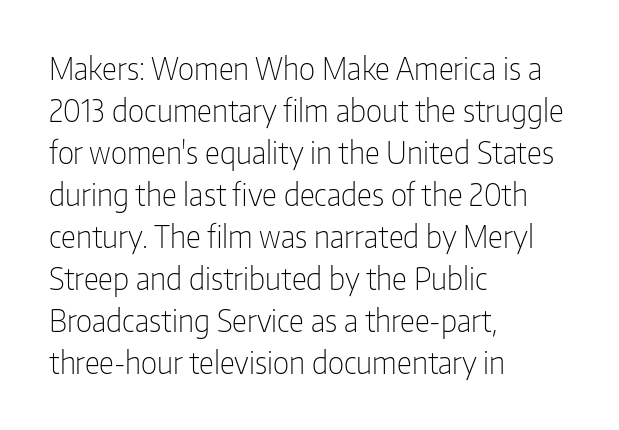
Q: Is the text bold? A: No.
Q: Is the text italic (slanted)? A: No, it is upright.
Q: Is the typeface a serif or a sans-serif typeface? A: Sans-serif.
Q: Is the text underlined? A: No.
Q: How is the paragraph aligned? A: Left-aligned.
Q: Is the spacing between letters normal or unusually wide? A: Normal.
Q: Is the spacing between lines tight, normal or loose? A: Normal.
Q: Width (condensed, normal, or wide)? A: Condensed.
Q: Stroke contrast? A: Low.
Q: x-height? A: Medium.
Q: Monospaced? A: No.
